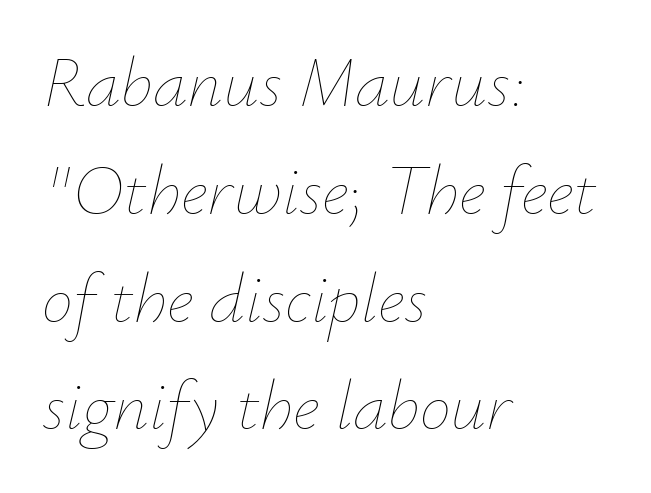
The image shows 70 px thin type, italic (leaning right); set left-aligned, normal line spacing (1.54x), normal letter spacing, not underlined; low stroke contrast and a small x-height.
